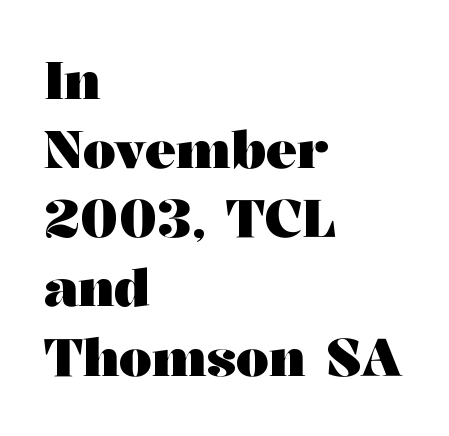
Q: Is the text bold? A: Yes.
Q: Is the text italic (slanted)? A: No, it is upright.
Q: Is the typeface a serif or a sans-serif typeface? A: Serif.
Q: Is the text underlined? A: No.
Q: How is the paragraph aligned? A: Left-aligned.
Q: Is the spacing between letters normal or unusually wide? A: Normal.
Q: Is the spacing between lines tight, normal or loose? A: Normal.
Q: Width (condensed, normal, or wide)? A: Wide.
Q: Stroke contrast? A: Medium.
Q: x-height? A: Medium.
Q: Monospaced? A: No.
